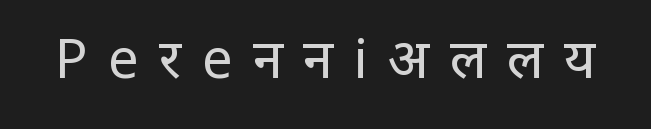
The letters stand upright; this is a roman face. The letters advance in unequal steps, a hallmark of proportional type. No word sits above an underline. Letters have the restrained weight of plain body copy at most.
